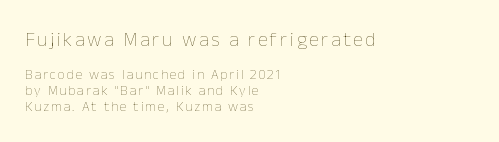
Which of the two is more prominent by size? The first, at the top. These lines huddle together more closely than default settings would place them. The axis of the letterforms is exactly vertical. Is the block centered? No — it sits flush against the left margin.
